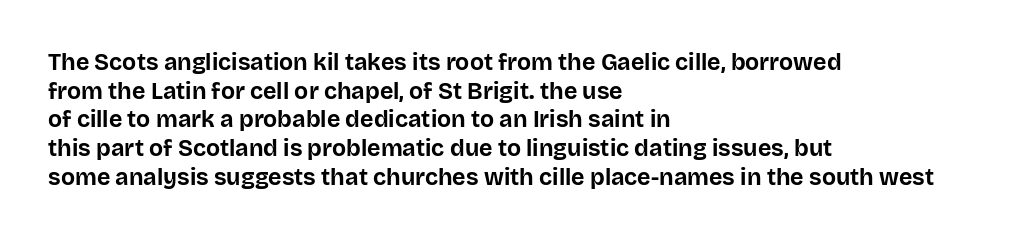
In CSS terms this would be text-align: left. On the weight axis this lands at bold, roughly 700. No word sits above an underline. Regarding leading, the lines here are spaced in the standard way. Quick note: not italic, upright. Glyph-to-glyph distance matches everyday printed text.
